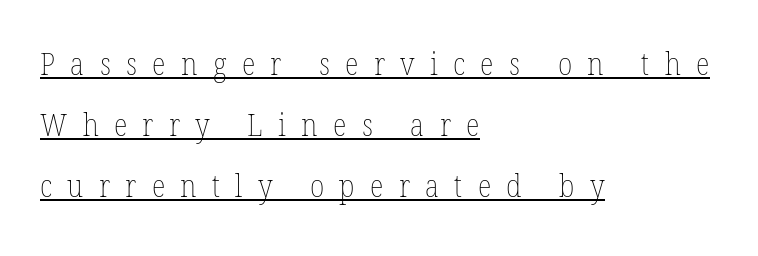
The strokes carry an ordinary text weight at most. The string is rendered with underlining switched on. Here the designer chose a conventional face with non-uniform glyph widths. The letterforms stand isolated, each surrounded by extra space.
